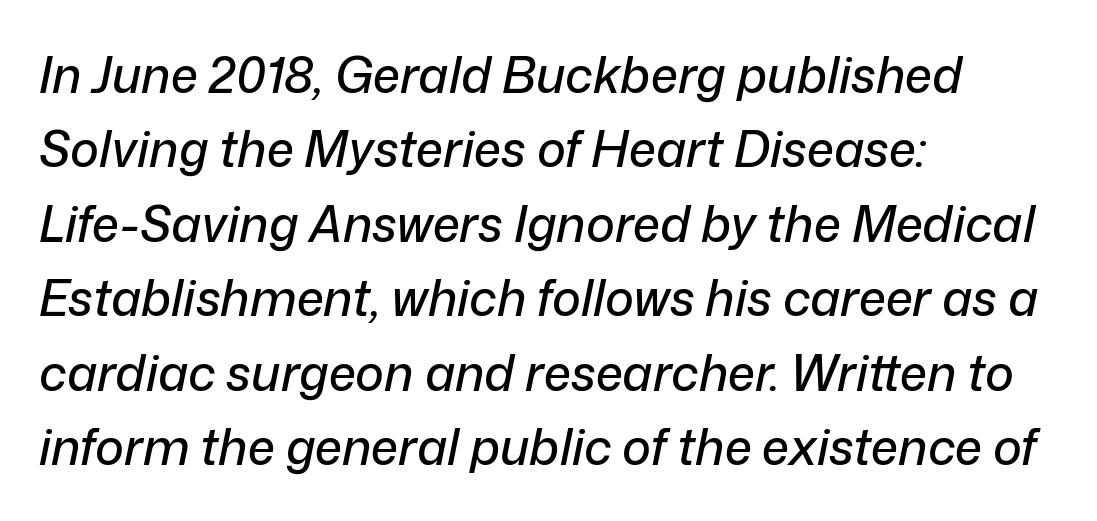
In CSS terms this would be text-align: left. Letter spacing: default. Think of a printed novel: that variable character pitch is what you see here. Baseline-to-baseline distance is the conventional proportion of letter height. An italicized treatment has been applied to the whole sample.
